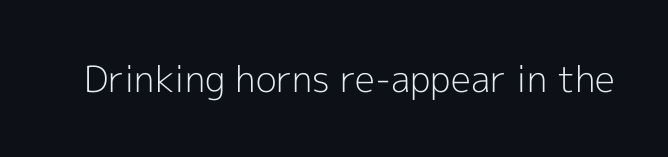
{"serif": "no", "italic": "no", "bold": "no", "weight": "light", "width": "normal", "x_height": "medium", "monospaced": "no", "underline": "no", "letter_spacing": "normal", "letter_spacing_em": 0.0, "glyph_px": 36}
